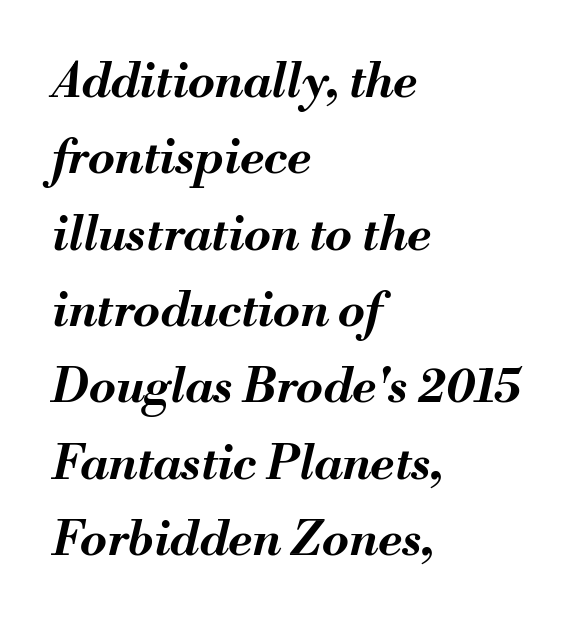
{"italic": "yes", "lean": "right", "slant_degrees": 13, "bold": "yes", "weight": "bold", "width": "normal", "stroke_contrast": "medium", "x_height": "small", "monospaced": "no", "underline": "no", "align": "left", "line_spacing": "normal", "line_spacing_ratio": 1.59, "letter_spacing": "normal", "letter_spacing_em": 0.0, "glyph_px": 48}
